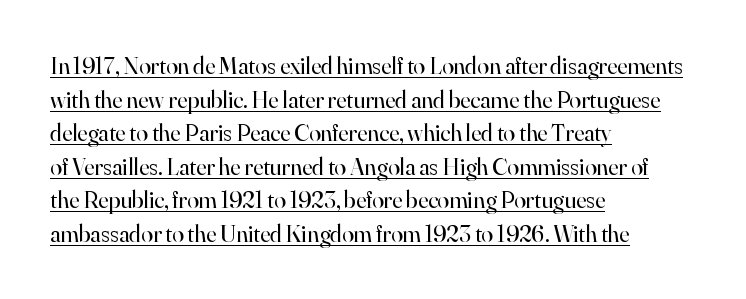
The image shows 24 px text type, upright; set left-aligned, normal line spacing (1.4x), normal letter spacing, underlined.
